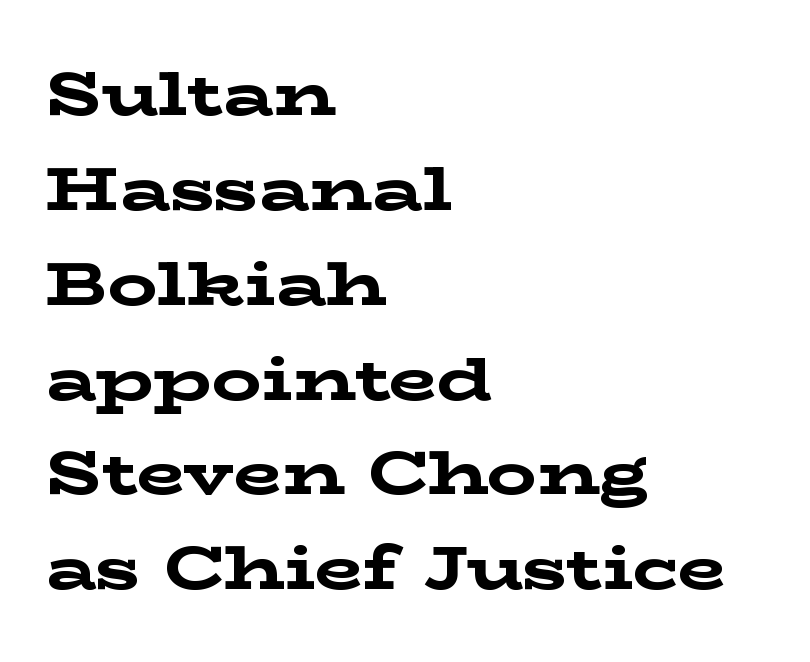
Q: Is the text bold? A: Yes.
Q: Is the text italic (slanted)? A: No, it is upright.
Q: Is the typeface a serif or a sans-serif typeface? A: Serif.
Q: Is the text underlined? A: No.
Q: How is the paragraph aligned? A: Left-aligned.
Q: Is the spacing between letters normal or unusually wide? A: Normal.
Q: Is the spacing between lines tight, normal or loose? A: Normal.
Q: Width (condensed, normal, or wide)? A: Wide.
Q: Stroke contrast? A: Low.
Q: x-height? A: Medium.
Q: Monospaced? A: No.
